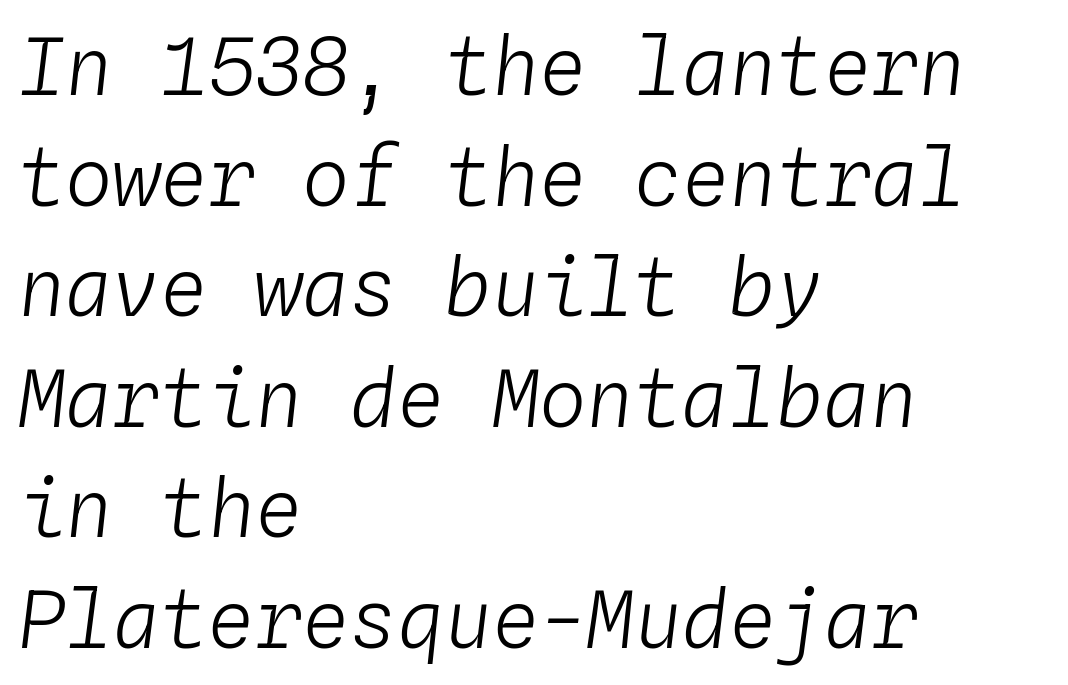
The gap between lines stays unmarked. The rendering uses typewriter-style spacing with identical character cells. Observe the lean: these are italic letterforms. What stands out about the letter spacing? Nothing — it is the standard amount. Line beginnings align vertically; line endings do not. Does the leading feel generous? No, just average.
